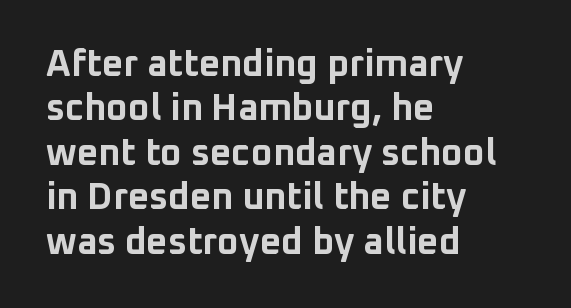
Do the characters align in a grid? No, the font is proportional. Casual observation: everything's shoved over to the left. Tracking here is standard; glyphs follow each other at the usual distance. What weight is shown? A full bold with thick strokes. Words float on clear page, feet unadorned. Italic? Not at all — the glyphs are vertical.
